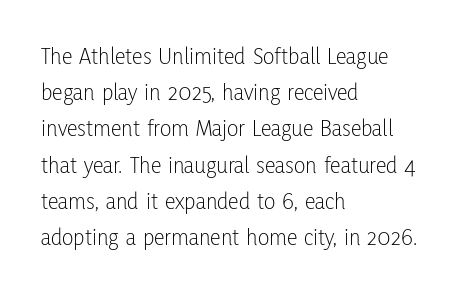
{"italic": "no", "bold": "no", "underline": "no", "align": "left", "line_spacing": "normal", "line_spacing_ratio": 1.51, "letter_spacing": "normal", "letter_spacing_em": 0.0, "glyph_px": 24}
